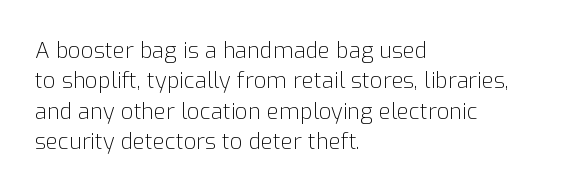
The image shows 22 px text type, upright; set left-aligned, normal line spacing (1.38x), normal letter spacing, not underlined.
